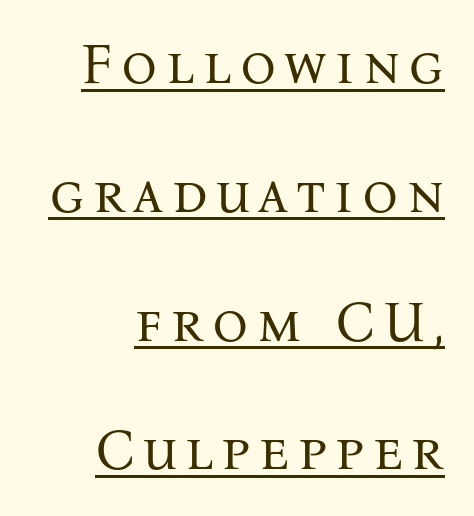
{"serif": "yes", "italic": "no", "bold": "no", "weight": "regular", "width": "normal", "stroke_contrast": "medium", "x_height": "medium", "monospaced": "no", "underline": "yes", "align": "right", "line_spacing": "loose", "line_spacing_ratio": 2.3, "glyph_px": 56}
